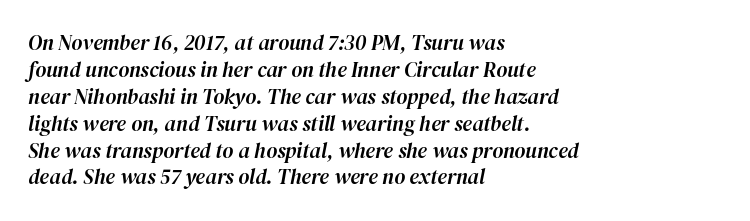
Q: Is the text italic (slanted)? A: Yes, it leans right by about 12 degrees.
Q: Is the text underlined? A: No.
Q: How is the paragraph aligned? A: Left-aligned.
Q: Is the spacing between letters normal or unusually wide? A: Normal.
Q: Is the spacing between lines tight, normal or loose? A: Normal.
